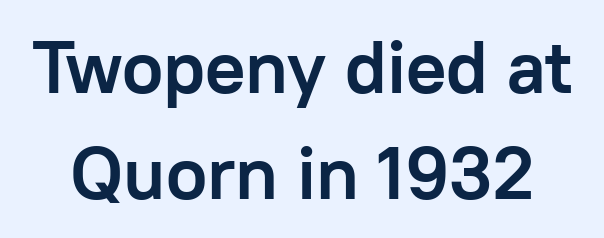
{"serif": "no", "italic": "no", "bold": "yes", "weight": "semibold", "width": "normal", "stroke_contrast": "low", "x_height": "medium", "monospaced": "no", "underline": "no", "line_spacing": "normal", "line_spacing_ratio": 1.41, "letter_spacing": "normal", "letter_spacing_em": 0.0, "glyph_px": 75}
